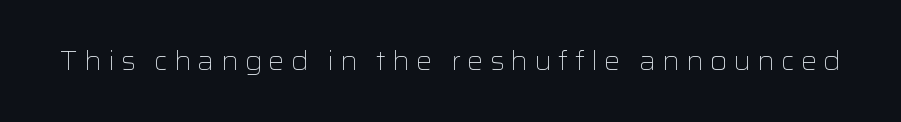
{"italic": "no", "bold": "no", "underline": "no", "letter_spacing": "wide", "letter_spacing_em": 0.23, "glyph_px": 26}
